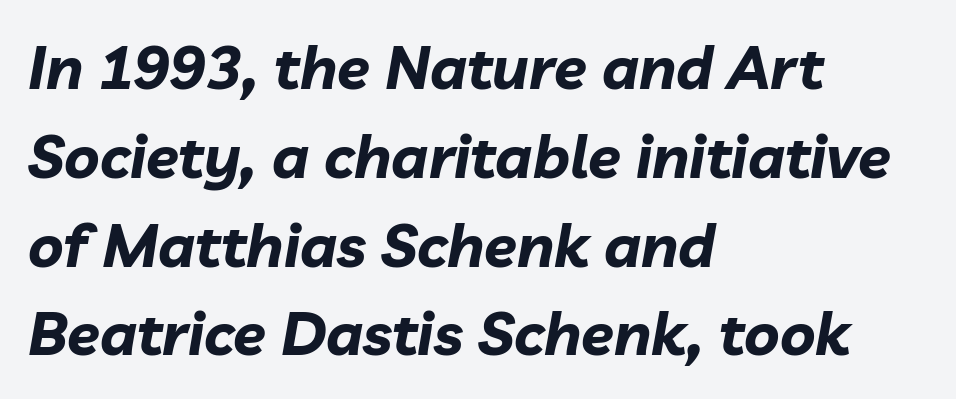
Q: Is the text bold? A: Yes.
Q: Is the text italic (slanted)? A: Yes, it leans right by about 10 degrees.
Q: Is the text underlined? A: No.
Q: How is the paragraph aligned? A: Left-aligned.
Q: Is the spacing between letters normal or unusually wide? A: Normal.
Q: Is the spacing between lines tight, normal or loose? A: Normal.
Q: Width (condensed, normal, or wide)? A: Normal.
Q: Stroke contrast? A: Low.
Q: x-height? A: Medium.
Q: Monospaced? A: No.
